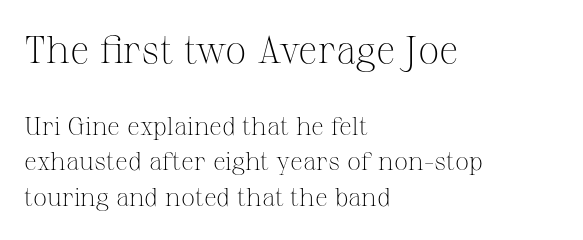
The image shows 38 px light serif type, upright; set left-aligned, normal line spacing (1.43x), normal letter spacing, not underlined; the first (top) block is 1.52x larger; medium stroke contrast and a medium x-height.
